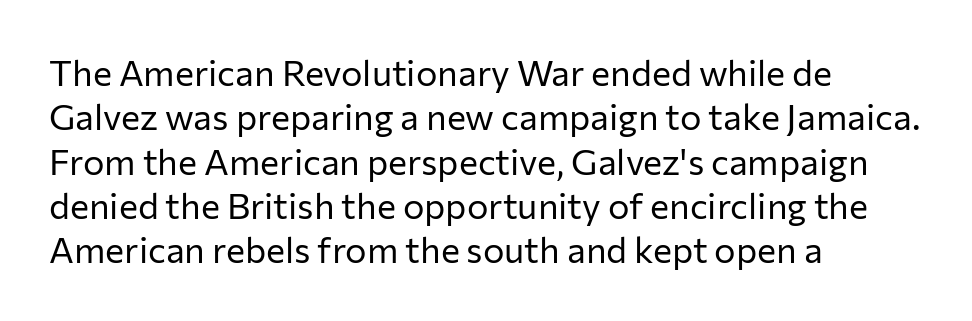
Q: Is the text bold? A: No.
Q: Is the text italic (slanted)? A: No, it is upright.
Q: Is the typeface a serif or a sans-serif typeface? A: Sans-serif.
Q: Is the text underlined? A: No.
Q: How is the paragraph aligned? A: Left-aligned.
Q: Is the spacing between letters normal or unusually wide? A: Normal.
Q: Width (condensed, normal, or wide)? A: Normal.
Q: Stroke contrast? A: Low.
Q: x-height? A: Medium.
Q: Monospaced? A: No.
